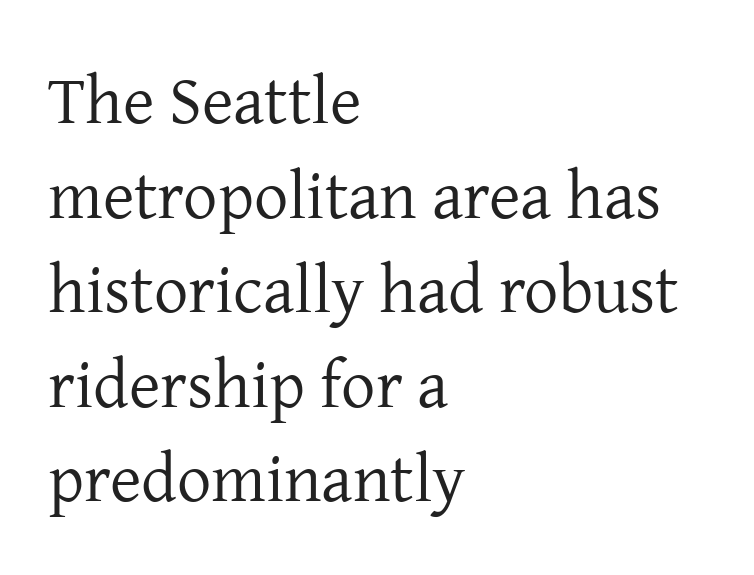
Horizontally, the lines are justified to the leading edge only. The rendering uses natural spacing where letterforms have individual widths. The horizontal fit of the characters is conventional and even. Type without underlining. The passage shown stacks its lines at a standard gap.
